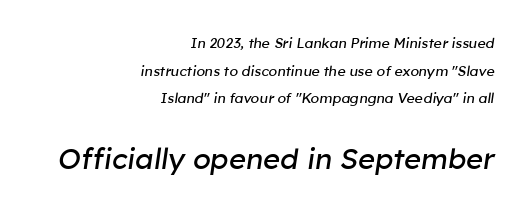
Q: Is the text bold? A: No.
Q: Is the text italic (slanted)? A: Yes, it leans right by about 8 degrees.
Q: Is the text underlined? A: No.
Q: How is the paragraph aligned? A: Right-aligned.
Q: Is the spacing between letters normal or unusually wide? A: Normal.
Q: Is the spacing between lines tight, normal or loose? A: Loose.
Q: Which block of text is set in a larger size, the first (top) or the second (bottom)? A: The second (bottom) one.
Q: Width (condensed, normal, or wide)? A: Normal.
Q: Stroke contrast? A: Low.
Q: x-height? A: Medium.
Q: Monospaced? A: No.
